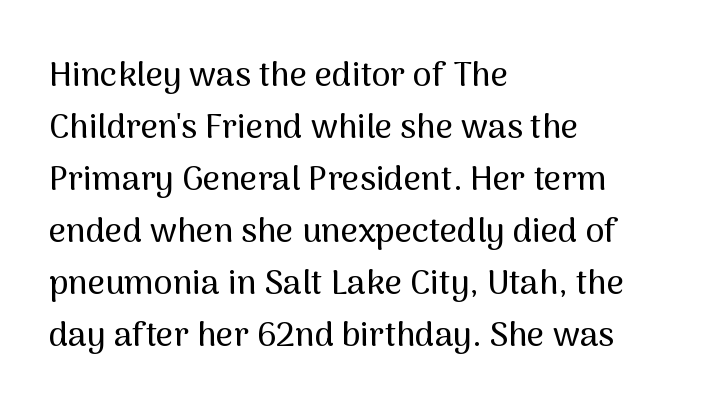
Characters follow at the spacing the type designer built in. You can tell it's not italic because the verticals are truly vertical. Short and long lines alike share a common starting point at left. Evenly set lines give the paragraph a standard silhouette. The face used here is proportionally spaced, like ordinary book or web type.
